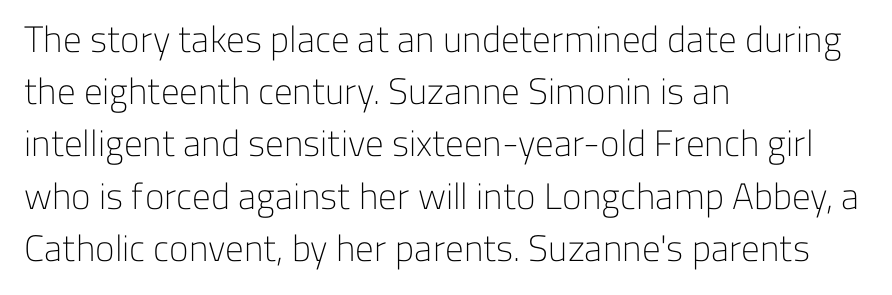
The image shows 37 px light sans-serif type, upright; set left-aligned, normal line spacing (1.41x), normal letter spacing, not underlined; low stroke contrast and a medium x-height.
